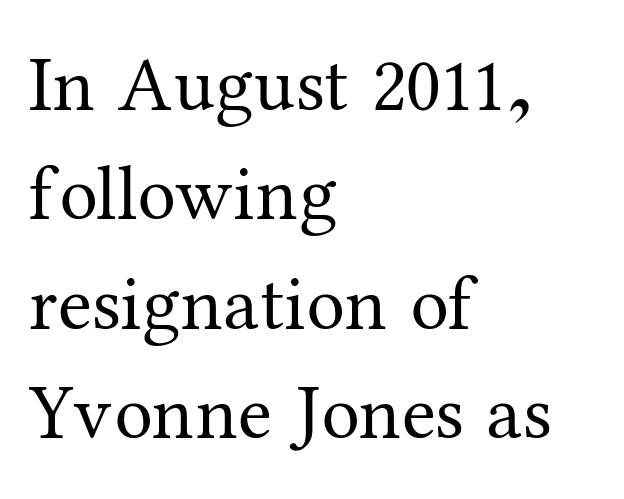
The image shows 77 px regular-weight serif type, upright; set left-aligned, normal line spacing (1.42x), normal letter spacing, not underlined; medium stroke contrast and a medium x-height.
